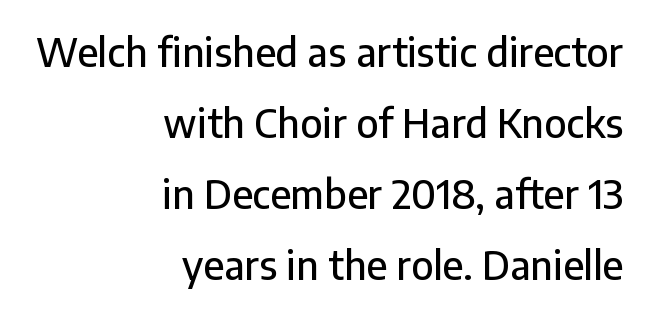
Is this a fixed-width face? No — the glyphs have proportional, varying widths. Anything drawn beneath the words? Only blank space. Are there feet on the stems? There aren't — it's a sans. The ragged edge is on the left, which tells us the setting is flush right. In terms of letterspacing, this is plain default setting.
